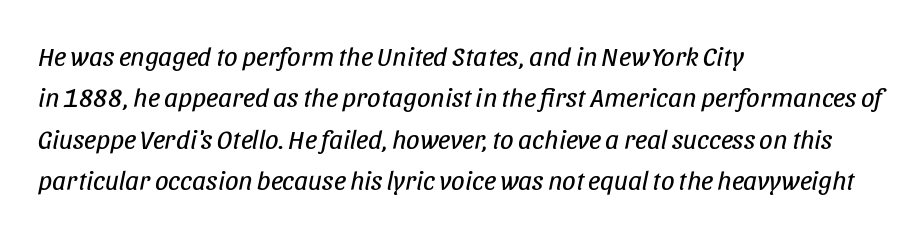
The image shows 27 px text type, italic (leaning right); set left-aligned, normal line spacing (1.53x), normal letter spacing, not underlined.
